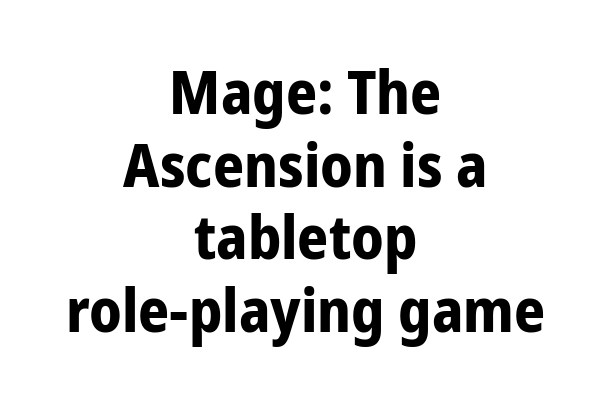
{"serif": "no", "italic": "no", "bold": "yes", "weight": "bold", "width": "condensed", "stroke_contrast": "low", "x_height": "medium", "monospaced": "no", "underline": "no", "align": "center", "line_spacing_ratio": 1.19, "letter_spacing": "normal", "letter_spacing_em": 0.0, "glyph_px": 61}
